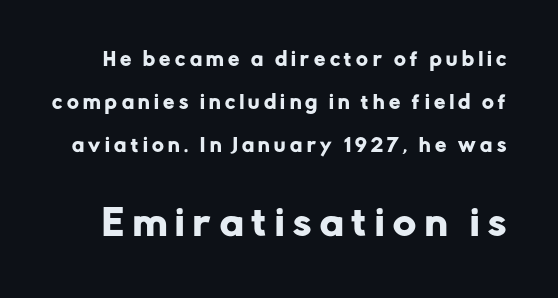
Q: Is the text italic (slanted)? A: No, it is upright.
Q: Is the typeface a serif or a sans-serif typeface? A: Sans-serif.
Q: Is the text underlined? A: No.
Q: Is the spacing between letters normal or unusually wide? A: Unusually wide.
Q: Is the spacing between lines tight, normal or loose? A: Loose.
Q: Which block of text is set in a larger size, the first (top) or the second (bottom)? A: The second (bottom) one.
Q: Width (condensed, normal, or wide)? A: Normal.
Q: Stroke contrast? A: Low.
Q: x-height? A: Medium.
Q: Monospaced? A: No.
